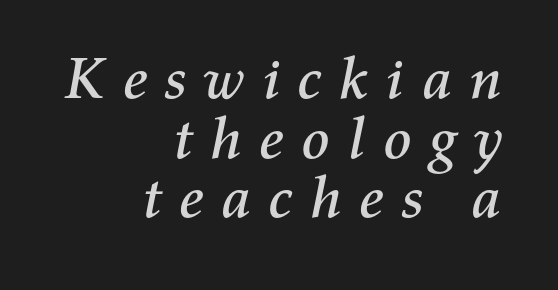
{"italic": "yes", "lean": "right", "slant_degrees": 11, "width": "normal", "stroke_contrast": "medium", "x_height": "medium", "monospaced": "no", "underline": "no", "align": "right", "line_spacing": "tight", "line_spacing_ratio": 1.01, "letter_spacing": "wide", "letter_spacing_em": 0.25, "glyph_px": 59}
